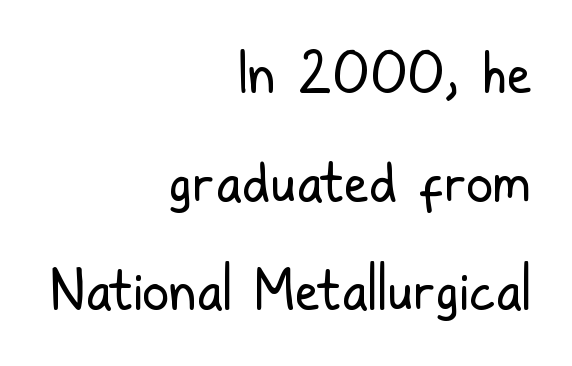
Q: Is the text bold? A: No.
Q: Is the text italic (slanted)? A: No, it is upright.
Q: Is the typeface a serif or a sans-serif typeface? A: Sans-serif.
Q: Is the text underlined? A: No.
Q: How is the paragraph aligned? A: Right-aligned.
Q: Is the spacing between letters normal or unusually wide? A: Normal.
Q: Is the spacing between lines tight, normal or loose? A: Loose.
Q: Width (condensed, normal, or wide)? A: Condensed.
Q: Stroke contrast? A: Low.
Q: x-height? A: Medium.
Q: Monospaced? A: No.
